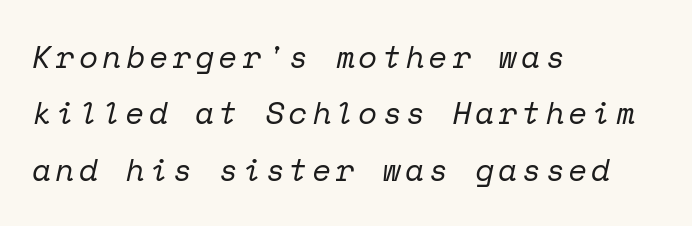
The letters look calm and open, with moderate or lighter stems. Here the designer chose a console-style face with uniform glyph widths. The typesetter chose a ragged-right arrangement here. Typographically, this falls in the serif category. A typesetter would mark this as italic.
